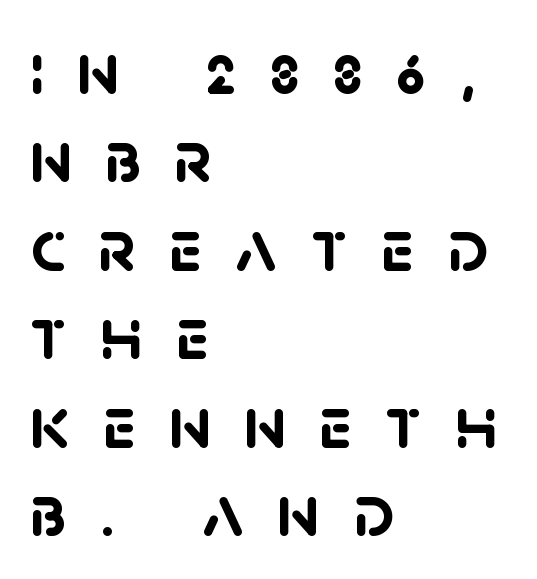
A typesetter would call this proportional, since set widths differ per character. Type without underlining. The tracking reads as deliberately expanded to a designer's eye. Does the copy run flush right? No — it runs flush left.
